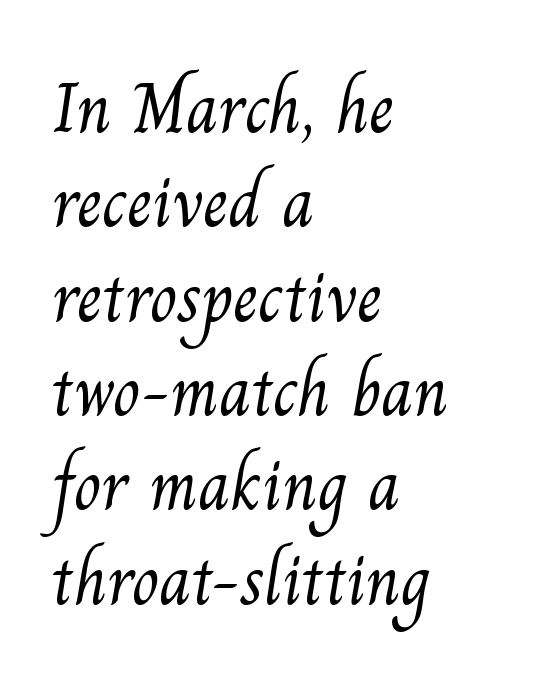
Regarding serifs, this sample has them. Descender tails drop into unmarked territory. Quick note: interline space is typical. Letters have the restrained weight of plain body copy at most.
